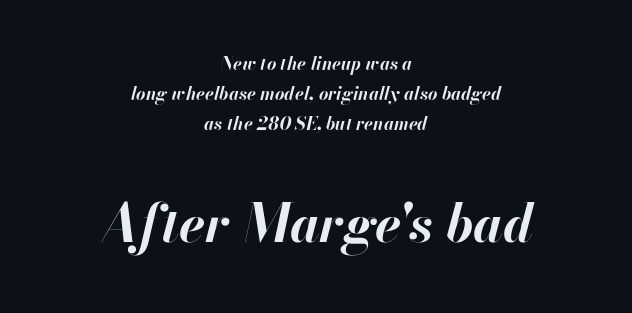
Q: Is the text bold? A: Yes.
Q: Is the text italic (slanted)? A: Yes, it leans right by about 13 degrees.
Q: Is the text underlined? A: No.
Q: How is the paragraph aligned? A: Centered.
Q: Is the spacing between letters normal or unusually wide? A: Normal.
Q: Is the spacing between lines tight, normal or loose? A: Normal.
Q: Which block of text is set in a larger size, the first (top) or the second (bottom)? A: The second (bottom) one.
Q: Width (condensed, normal, or wide)? A: Normal.
Q: Stroke contrast? A: High.
Q: x-height? A: Small.
Q: Monospaced? A: No.
